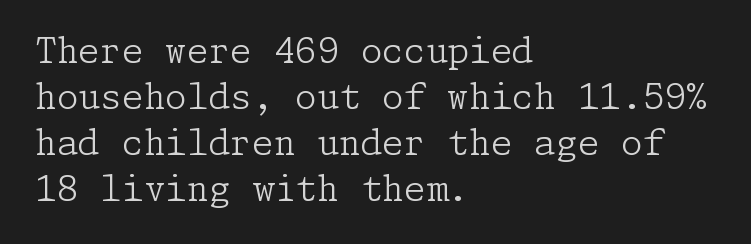
The image shows 35 px light serif type, upright; set left-aligned, normal line spacing (1.31x), normal letter spacing, not underlined; low stroke contrast and a medium x-height.
